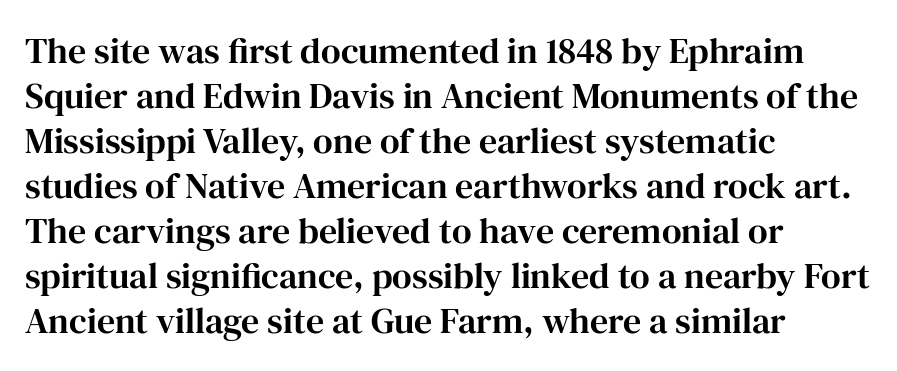
Q: Is the text italic (slanted)? A: No, it is upright.
Q: Is the typeface a serif or a sans-serif typeface? A: Serif.
Q: Is the text underlined? A: No.
Q: How is the paragraph aligned? A: Left-aligned.
Q: Is the spacing between letters normal or unusually wide? A: Normal.
Q: Is the spacing between lines tight, normal or loose? A: Normal.
Q: Width (condensed, normal, or wide)? A: Normal.
Q: Stroke contrast? A: High.
Q: x-height? A: Medium.
Q: Monospaced? A: No.
